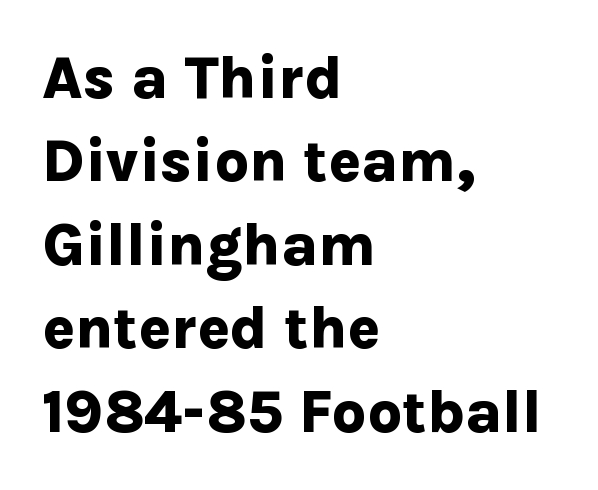
Observe the ordinary spacing: letters are neighbours, not strangers. The designer left line spacing at the default. I'd call this a sans setting — the letters go barefoot. Teacher's note: observe the even left margin — that is flush-left alignment. When letters stand straight like this, we call the style roman or upright. Is the type bold? Yes — the strokes are clearly thick and heavy.
